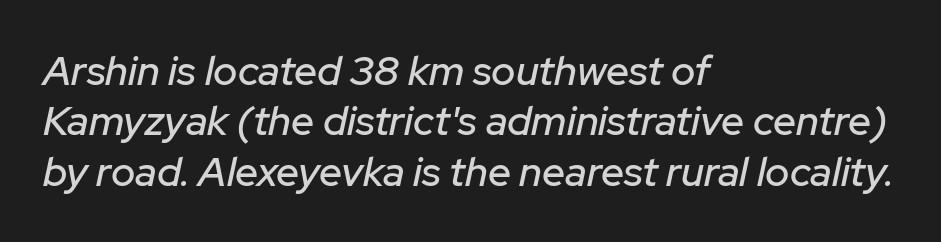
Q: Is the text italic (slanted)? A: Yes, it leans right by about 12 degrees.
Q: Is the text underlined? A: No.
Q: How is the paragraph aligned? A: Left-aligned.
Q: Is the spacing between letters normal or unusually wide? A: Normal.
Q: Width (condensed, normal, or wide)? A: Normal.
Q: Stroke contrast? A: Low.
Q: x-height? A: Medium.
Q: Monospaced? A: No.
